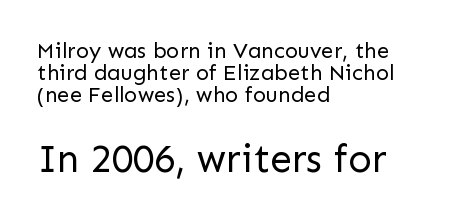
Q: Is the text bold? A: No.
Q: Is the text italic (slanted)? A: No, it is upright.
Q: Is the typeface a serif or a sans-serif typeface? A: Sans-serif.
Q: Is the text underlined? A: No.
Q: How is the paragraph aligned? A: Left-aligned.
Q: Is the spacing between letters normal or unusually wide? A: Normal.
Q: Is the spacing between lines tight, normal or loose? A: Tight.
Q: Which block of text is set in a larger size, the first (top) or the second (bottom)? A: The second (bottom) one.
Q: Width (condensed, normal, or wide)? A: Normal.
Q: Stroke contrast? A: Low.
Q: x-height? A: Medium.
Q: Monospaced? A: No.
